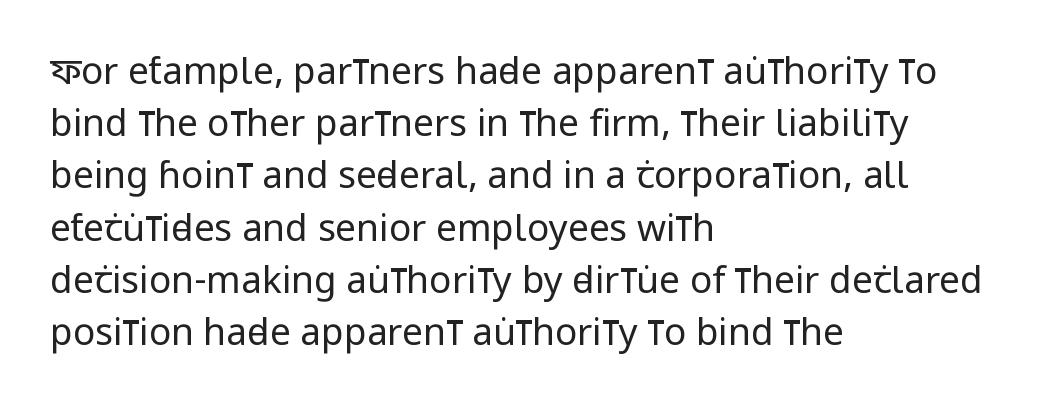
Compared with typical paragraphs, the rows here are spaced about the same. Spacing verdict: proportional, widths tailored to each character. Typographically, this falls in the sans-serif category. Left-aligned paragraph, ragged on the right. Glyph-to-glyph distance matches everyday printed text. The typeface has the unassuming heft of standard copy or less.
